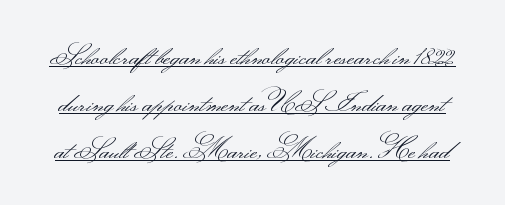
Q: Is the text bold? A: No.
Q: Is the text italic (slanted)? A: Yes.
Q: Is the typeface a serif or a sans-serif typeface? A: Sans-serif.
Q: Is the text underlined? A: Yes.
Q: Is the spacing between letters normal or unusually wide? A: Normal.
Q: Is the spacing between lines tight, normal or loose? A: Normal.
Q: Width (condensed, normal, or wide)? A: Wide.
Q: Stroke contrast? A: Medium.
Q: Monospaced? A: No.
